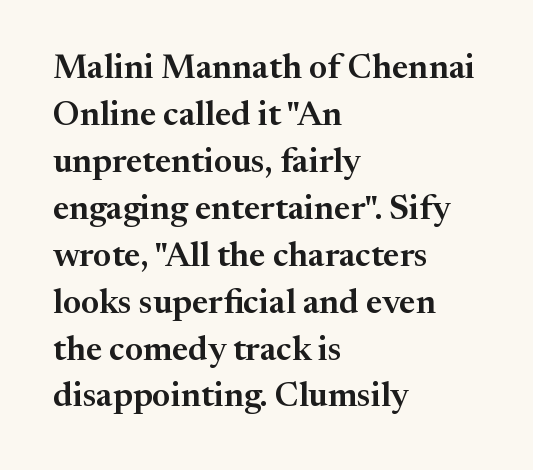
Q: Is the text italic (slanted)? A: No, it is upright.
Q: Is the typeface a serif or a sans-serif typeface? A: Serif.
Q: Is the text underlined? A: No.
Q: How is the paragraph aligned? A: Left-aligned.
Q: Is the spacing between letters normal or unusually wide? A: Normal.
Q: Is the spacing between lines tight, normal or loose? A: Normal.
Q: Width (condensed, normal, or wide)? A: Normal.
Q: Stroke contrast? A: Medium.
Q: x-height? A: Medium.
Q: Monospaced? A: No.
